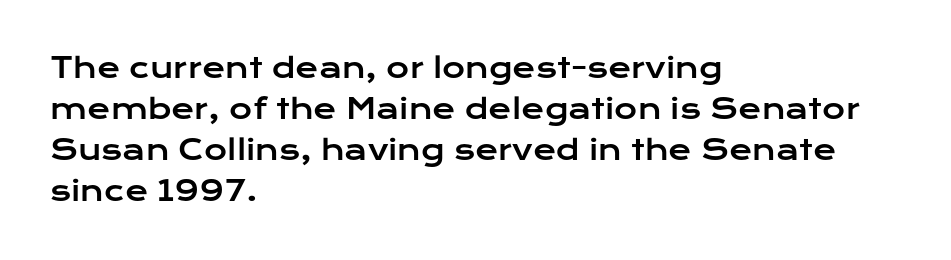
Q: Is the text italic (slanted)? A: No, it is upright.
Q: Is the typeface a serif or a sans-serif typeface? A: Sans-serif.
Q: Is the text underlined? A: No.
Q: How is the paragraph aligned? A: Left-aligned.
Q: Is the spacing between letters normal or unusually wide? A: Normal.
Q: Is the spacing between lines tight, normal or loose? A: Normal.
Q: Width (condensed, normal, or wide)? A: Wide.
Q: Stroke contrast? A: Low.
Q: x-height? A: Medium.
Q: Monospaced? A: No.
